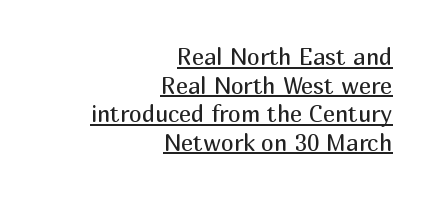
The image shows 23 px text type, upright; set right-aligned, line spacing 1.24x, normal letter spacing, underlined.
